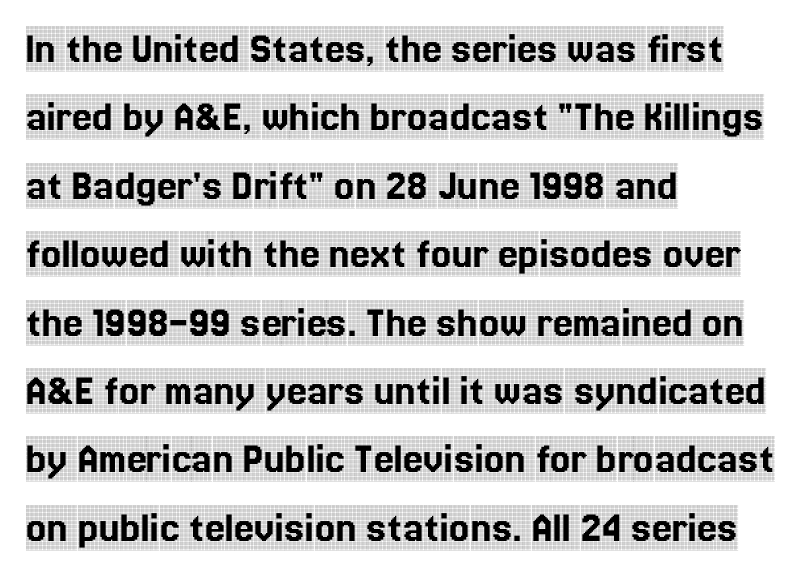
Standard letterfit; no display-style spreading of the glyphs. Reading down the block, your eye returns to a fixed left position each line. Letters rest on an invisible, unmarked baseline. Italic? Not at all — the glyphs are vertical. Font category for this specimen: serif. Think of a printed novel: that variable character pitch is what you see here.
